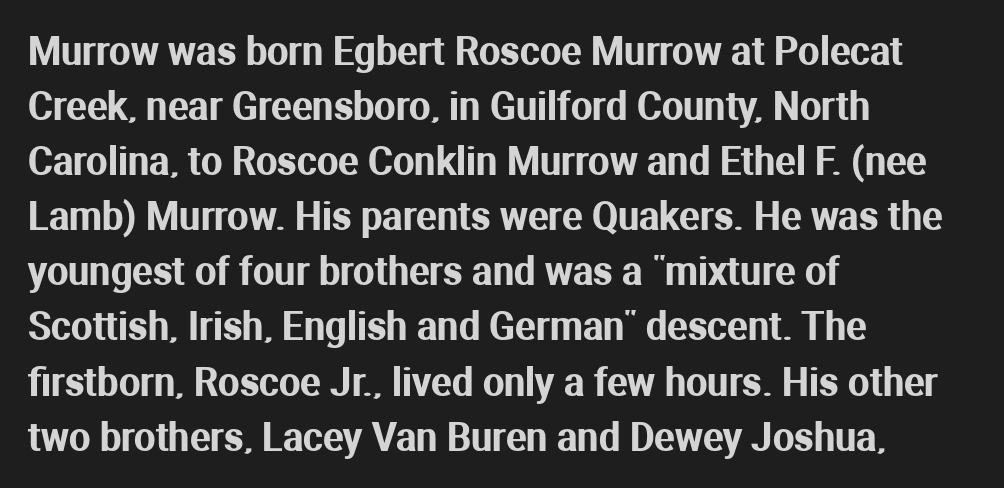
{"serif": "no", "italic": "no", "width": "normal", "stroke_contrast": "medium", "x_height": "medium", "monospaced": "no", "underline": "no", "align": "left", "line_spacing": "normal", "line_spacing_ratio": 1.45, "letter_spacing": "normal", "letter_spacing_em": 0.0, "glyph_px": 38}
